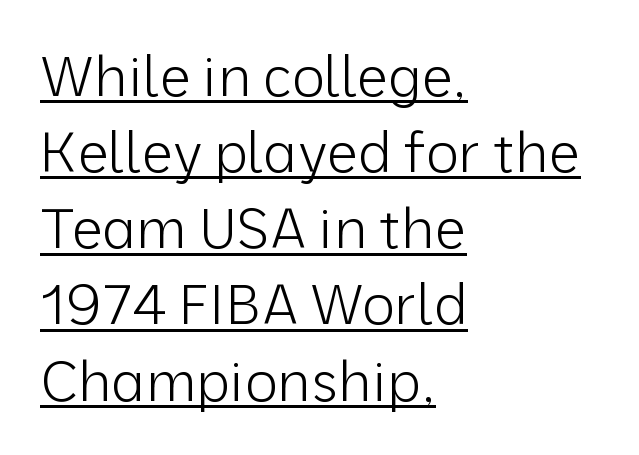
Q: Is the text bold? A: No.
Q: Is the text italic (slanted)? A: No, it is upright.
Q: Is the typeface a serif or a sans-serif typeface? A: Sans-serif.
Q: Is the text underlined? A: Yes.
Q: How is the paragraph aligned? A: Left-aligned.
Q: Is the spacing between letters normal or unusually wide? A: Normal.
Q: Is the spacing between lines tight, normal or loose? A: Normal.
Q: Width (condensed, normal, or wide)? A: Normal.
Q: Stroke contrast? A: Low.
Q: x-height? A: Medium.
Q: Monospaced? A: No.
